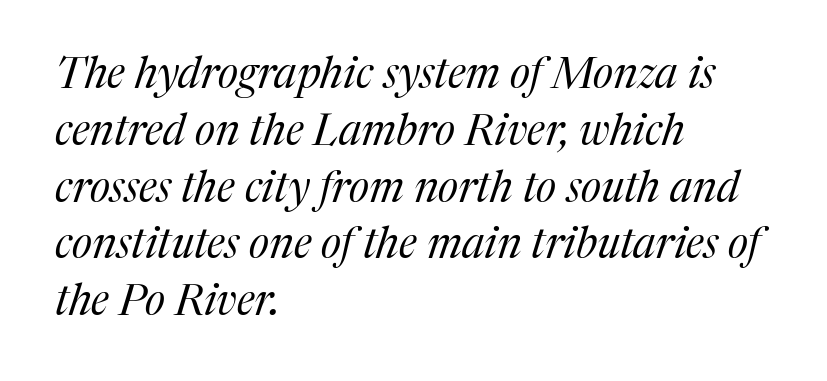
If you measured baseline to baseline, you'd find a middling distance. The typeface chosen for these lines features serifs. Between one letter and the next there's only the usual sliver of space. Style check: oblique. Spacing verdict: proportional, widths tailored to each character. Counters stay open thanks to moderate or lighter strokes.
